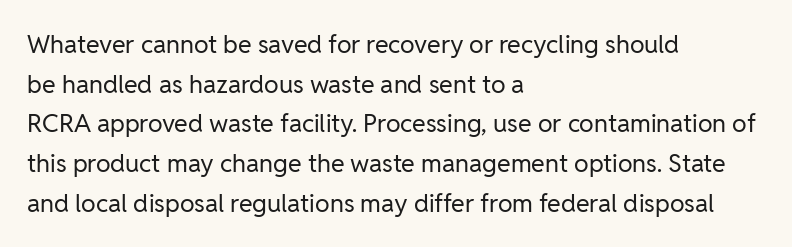
{"italic": "no", "bold": "no", "underline": "no", "align": "left", "line_spacing": "normal", "line_spacing_ratio": 1.59, "letter_spacing": "normal", "letter_spacing_em": 0.0, "glyph_px": 25}
